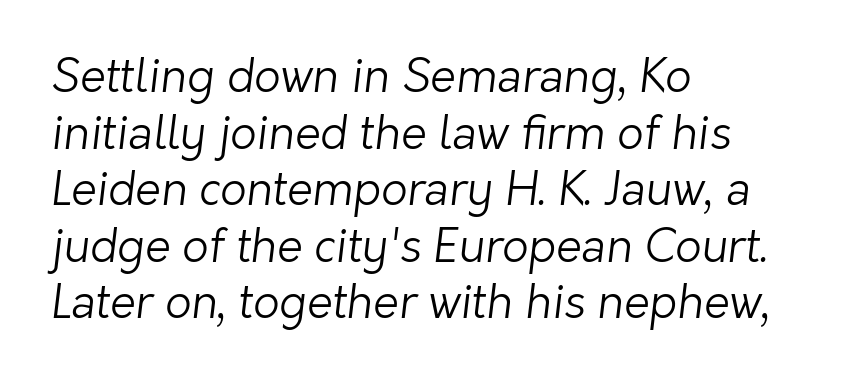
{"serif": "no", "bold": "no", "weight": "light", "width": "normal", "stroke_contrast": "low", "x_height": "medium", "monospaced": "no", "underline": "no", "align": "left", "line_spacing_ratio": 1.23, "letter_spacing": "normal", "letter_spacing_em": 0.0, "glyph_px": 46}
